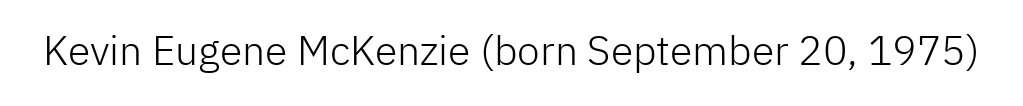
I'd call this a sans setting — the letters go barefoot. The zone under the glyphs is completely vacant. No chunkiness to these letters — they're not bold. The rendering uses natural spacing where letterforms have individual widths. You can tell it's not italic because the verticals are truly vertical. Tracking value appears to be zero — textbook default spacing.
